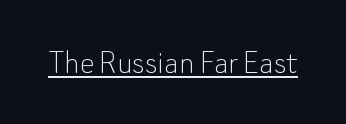
The rendering shows plain stroke endings on the letterforms — a sans-serif design. The face used here is proportionally spaced, like ordinary book or web type. Default kerning and tracking; the words read as compact shapes. Letters have the restrained weight of plain body copy at most.
